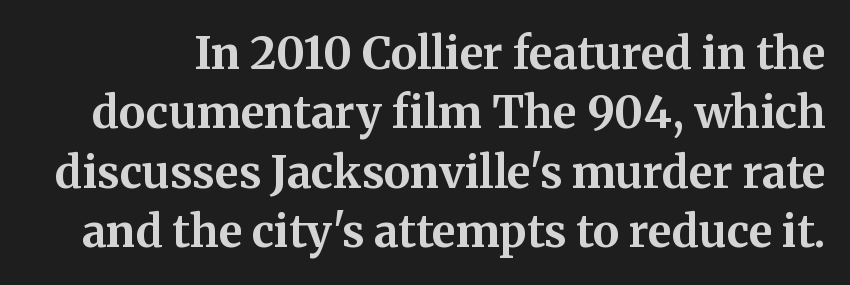
Q: Is the text bold? A: Yes.
Q: Is the text italic (slanted)? A: No, it is upright.
Q: Is the typeface a serif or a sans-serif typeface? A: Serif.
Q: Is the text underlined? A: No.
Q: Is the spacing between letters normal or unusually wide? A: Normal.
Q: Is the spacing between lines tight, normal or loose? A: Normal.
Q: Width (condensed, normal, or wide)? A: Normal.
Q: Stroke contrast? A: Medium.
Q: x-height? A: Medium.
Q: Monospaced? A: No.
